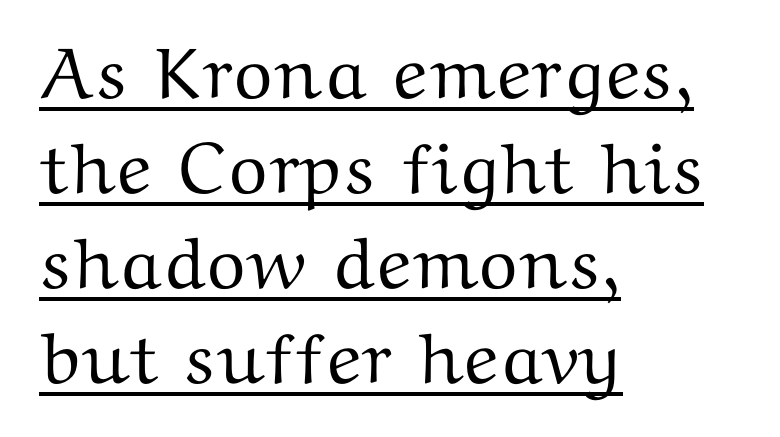
The image shows 73 px wide serif type, upright; set left-aligned, normal line spacing (1.3x), normal letter spacing, underlined; medium stroke contrast and a medium x-height.
